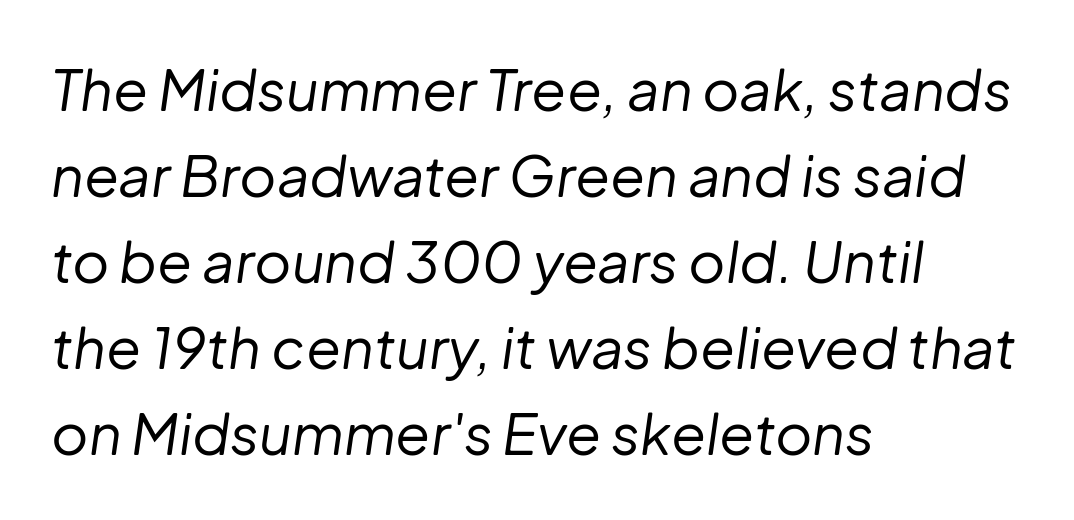
These lines stack with their left ends in a neat column. Observe the lean: these are italic letterforms. This reads as an unemphasized weight, regular at the heaviest. The letters advance in unequal steps, a hallmark of proportional type. Nobody touched the tracking dial on this one.
